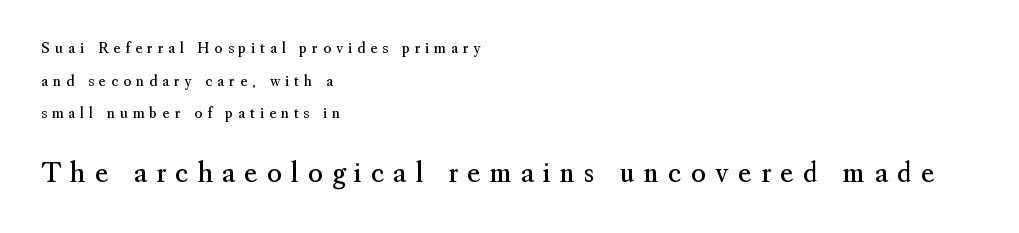
{"italic": "no", "bold": "no", "underline": "no", "align": "left", "line_spacing": "loose", "line_spacing_ratio": 2.33, "letter_spacing": "wide", "letter_spacing_em": 0.35, "larger_block": "second", "size_ratio": 1.86, "glyph_px": 26}
